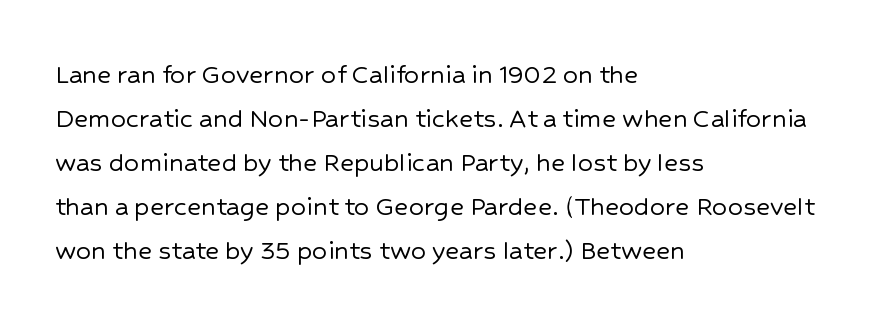
The zone under the glyphs is completely vacant. Nothing unusual about the tracking: characters are spaced as the font intends. Regular leading. Each letter keeps its own natural width here, so spacing adapts to shape.
